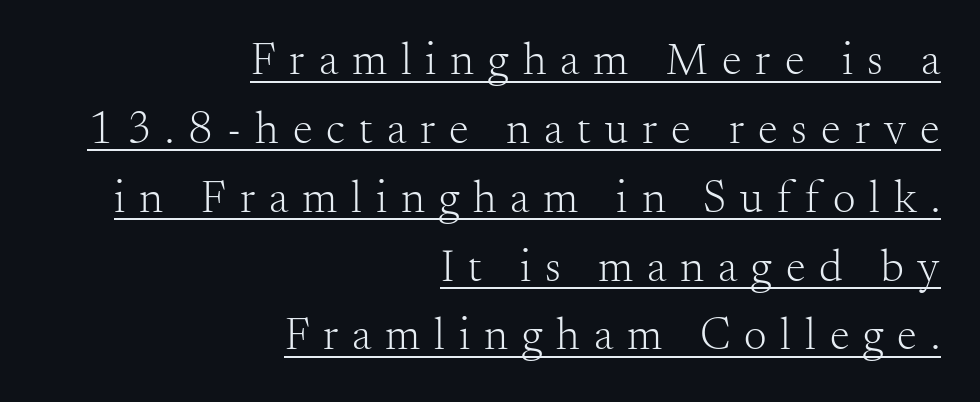
The image shows 45 px light serif type, upright; set right-aligned, normal line spacing (1.53x), unusually wide letter spacing (+0.31 em), underlined; medium stroke contrast and a small x-height.
